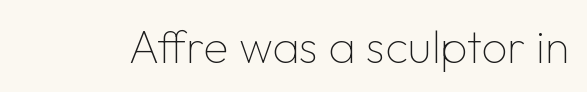
The image shows 46 px thin sans-serif type, upright; set normal letter spacing, not underlined; low stroke contrast and a medium x-height.
